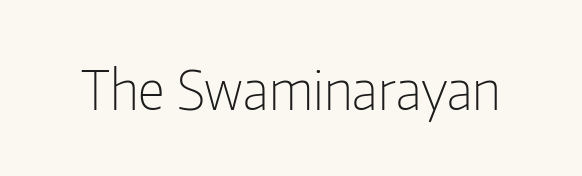
These lines are rendered in a variable-pitch font. Font category for this specimen: sans-serif. The lettering holds an erect, upright posture throughout. The zone under the glyphs is completely vacant. Letter spacing: default. Is this a heavy cut? Hardly; it is regular or lighter.
